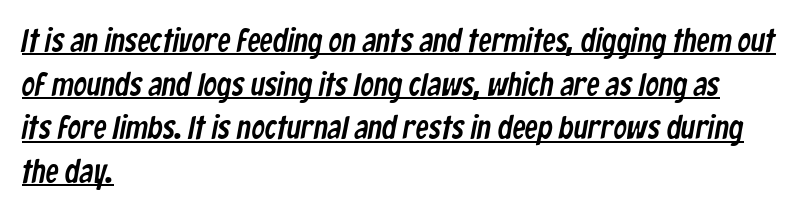
The image shows 33 px condensed sans-serif type; set left-aligned, normal line spacing (1.32x), normal letter spacing, underlined; low stroke contrast and a medium x-height.
